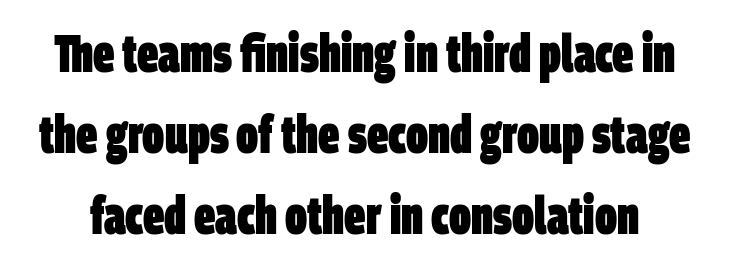
The image shows 53 px heavy, condensed sans-serif type; set normal line spacing (1.53x), normal letter spacing, not underlined; low stroke contrast and a large x-height.
